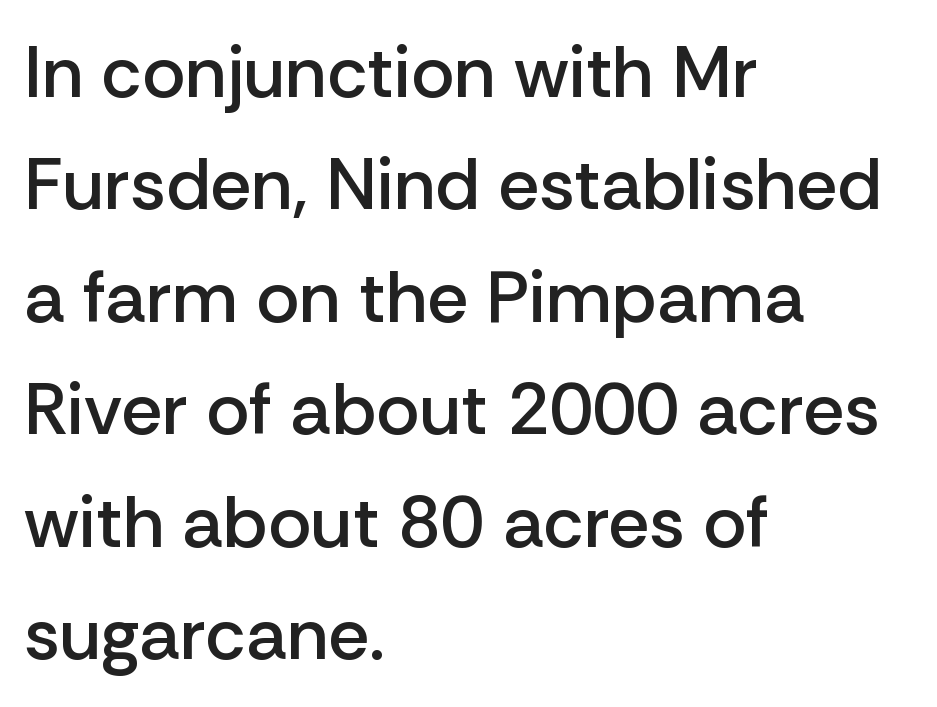
Q: Is the text bold? A: Semi-bold.
Q: Is the text italic (slanted)? A: No, it is upright.
Q: Is the typeface a serif or a sans-serif typeface? A: Sans-serif.
Q: Is the text underlined? A: No.
Q: How is the paragraph aligned? A: Left-aligned.
Q: Is the spacing between letters normal or unusually wide? A: Normal.
Q: Is the spacing between lines tight, normal or loose? A: Normal.
Q: Width (condensed, normal, or wide)? A: Normal.
Q: Stroke contrast? A: Low.
Q: x-height? A: Medium.
Q: Monospaced? A: No.
